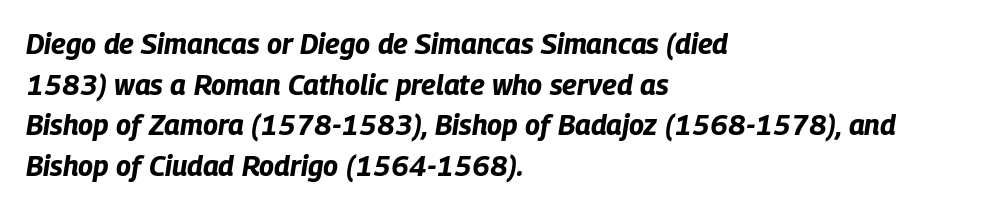
{"italic": "yes", "lean": "right", "slant_degrees": 9, "bold": "yes", "weight": "bold", "width": "condensed", "stroke_contrast": "low", "x_height": "large", "monospaced": "no", "underline": "no", "align": "left", "line_spacing": "normal", "line_spacing_ratio": 1.45, "letter_spacing": "normal", "letter_spacing_em": 0.0, "glyph_px": 28}
